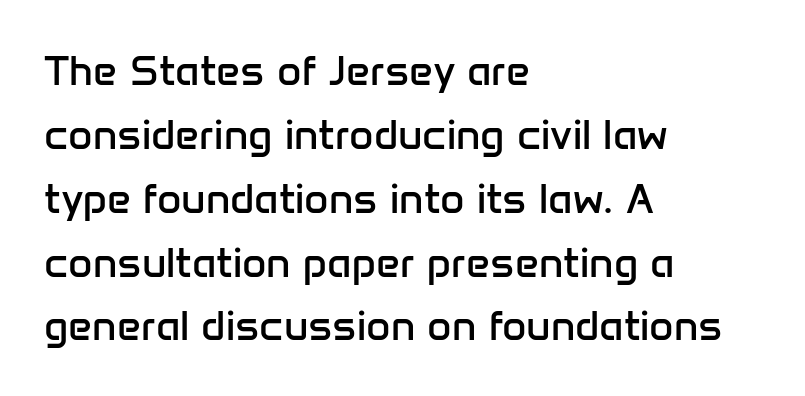
{"serif": "no", "italic": "no", "bold": "no", "weight": "regular", "width": "normal", "stroke_contrast": "low", "x_height": "medium", "monospaced": "no", "underline": "no", "align": "left", "line_spacing": "normal", "line_spacing_ratio": 1.52, "letter_spacing": "normal", "letter_spacing_em": 0.0, "glyph_px": 42}
